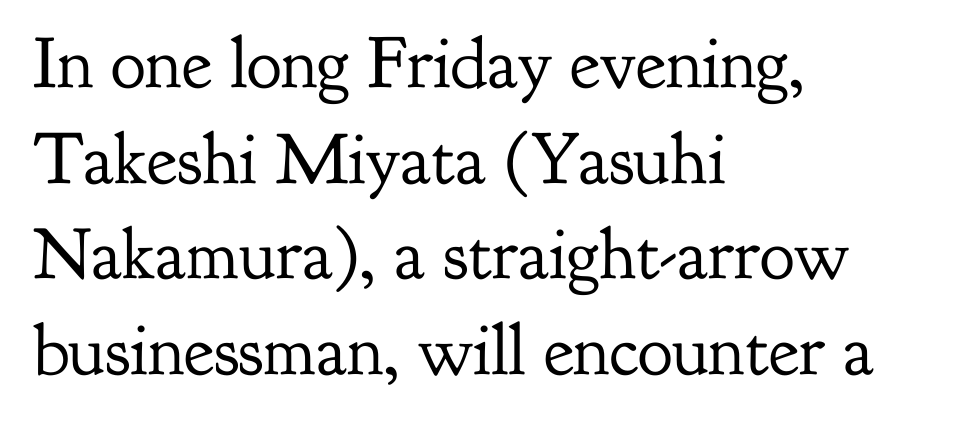
Q: Is the text bold? A: No.
Q: Is the text italic (slanted)? A: No, it is upright.
Q: Is the typeface a serif or a sans-serif typeface? A: Serif.
Q: Is the text underlined? A: No.
Q: How is the paragraph aligned? A: Left-aligned.
Q: Is the spacing between letters normal or unusually wide? A: Normal.
Q: Is the spacing between lines tight, normal or loose? A: Normal.
Q: Width (condensed, normal, or wide)? A: Normal.
Q: Stroke contrast? A: Low.
Q: x-height? A: Small.
Q: Monospaced? A: No.
